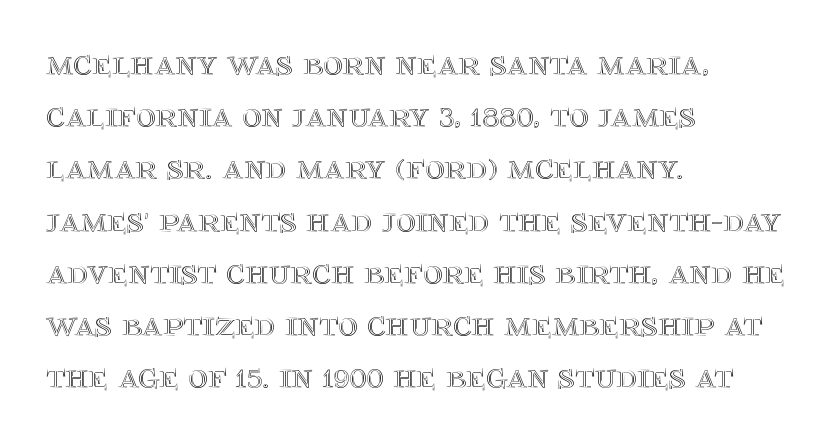
Bare-footed words on every line. Nobody touched the tracking dial on this one. Leftover space on each line is placed entirely after the last word. Compared with typical paragraphs, the rows here are spaced about the same.
